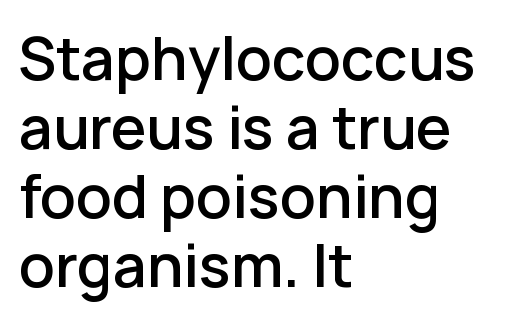
Q: Is the text bold? A: Semi-bold.
Q: Is the text italic (slanted)? A: No, it is upright.
Q: Is the typeface a serif or a sans-serif typeface? A: Sans-serif.
Q: Is the text underlined? A: No.
Q: How is the paragraph aligned? A: Left-aligned.
Q: Is the spacing between letters normal or unusually wide? A: Normal.
Q: Width (condensed, normal, or wide)? A: Normal.
Q: Stroke contrast? A: Low.
Q: x-height? A: Medium.
Q: Monospaced? A: No.
